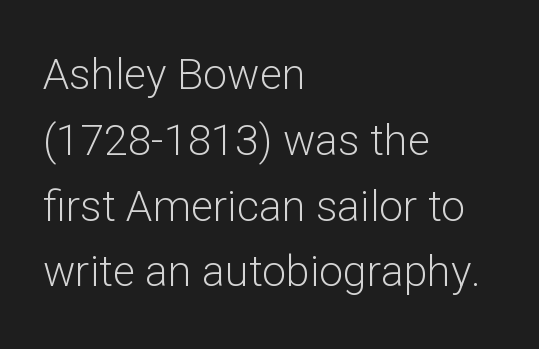
Is this a fixed-width face? No — the glyphs have proportional, varying widths. The leading is moderate, giving the passage an even texture. In terms of posture, this sample is upright. The specimen omits any rule beneath the text block's lines. A light-to-regular cut is what we see here.
